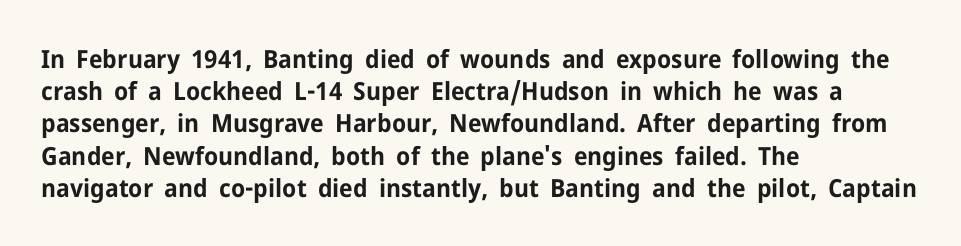
The image shows 25 px bold type, upright; set left-aligned, normal line spacing (1.29x), normal letter spacing, not underlined.
